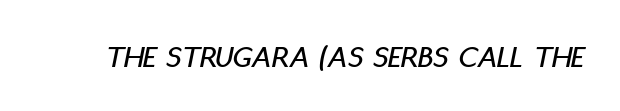
Q: Is the text italic (slanted)? A: Yes, it leans right by about 11 degrees.
Q: Is the text underlined? A: No.
Q: Is the spacing between letters normal or unusually wide? A: Normal.
Q: Width (condensed, normal, or wide)? A: Condensed.
Q: Stroke contrast? A: Low.
Q: x-height? A: Large.
Q: Monospaced? A: No.
